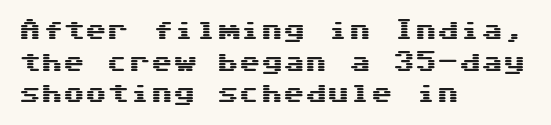
Ordinary non-slanted type is in use. Letter spacing: default. This sample is left-justified, so line endings fall wherever the words run out. Underline: absent. Successive baselines arrive at the customary interval.
